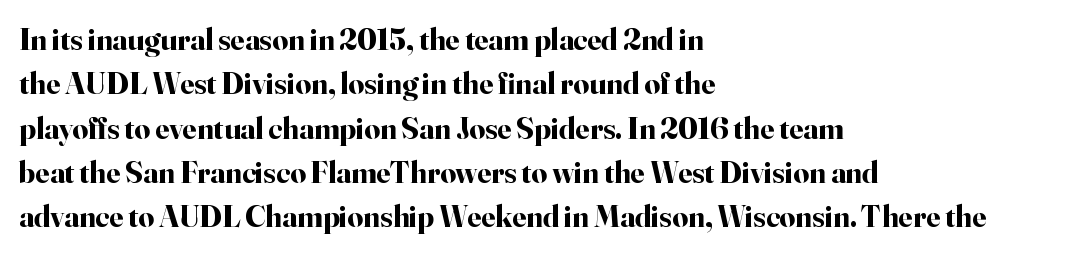
The image shows 31 px bold serif type, upright; set left-aligned, normal line spacing (1.43x), normal letter spacing, not underlined; high stroke contrast and a small x-height.
